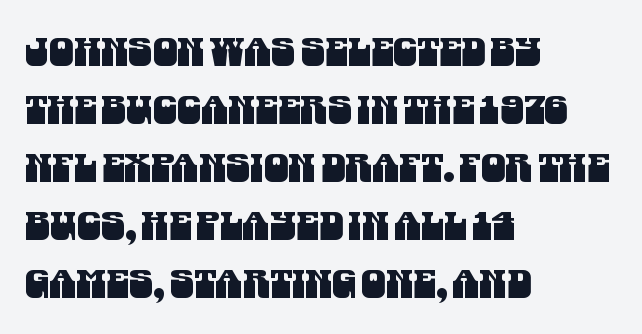
Letter spacing: default. Stroke terminals: plain, sans-serif. Line starts are locked; line ends wander. The gap between lines stays unmarked. Note the varied advance widths — an 'i' is clearly narrower than an 'm'. The designer left line spacing at the default.
